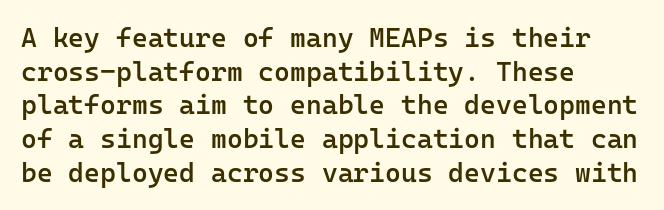
Q: Is the text bold? A: Semi-bold.
Q: Is the text italic (slanted)? A: No, it is upright.
Q: Is the text underlined? A: No.
Q: How is the paragraph aligned? A: Left-aligned.
Q: Is the spacing between letters normal or unusually wide? A: Normal.
Q: Is the spacing between lines tight, normal or loose? A: Normal.
